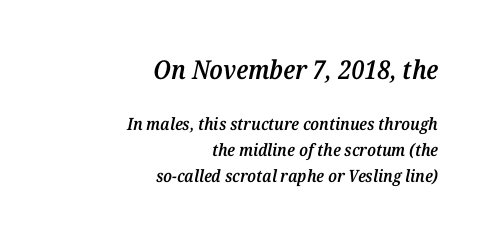
Italic: yes, the glyphs are oblique. A clean baseline with only descenders dipping below it. As a designer I'd log this as weight 600, semibold. Glyph-to-glyph distance matches everyday printed text. Is there much room between lines? A standard amount, neither cramped nor airy. The initial chunk of copy outweighs the following chunk in type size.
